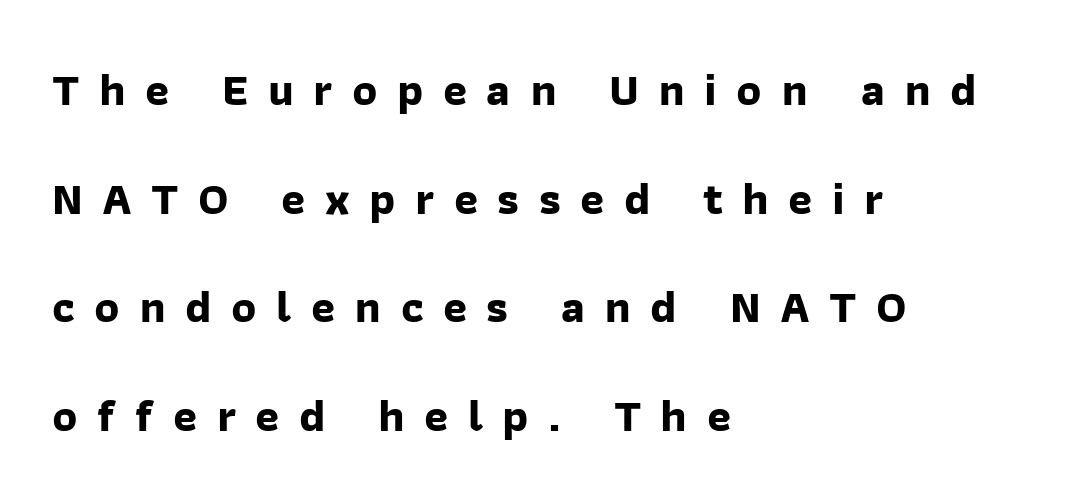
Q: Is the text bold? A: Yes.
Q: Is the typeface a serif or a sans-serif typeface? A: Sans-serif.
Q: Is the text underlined? A: No.
Q: How is the paragraph aligned? A: Left-aligned.
Q: Is the spacing between letters normal or unusually wide? A: Unusually wide.
Q: Is the spacing between lines tight, normal or loose? A: Loose.
Q: Width (condensed, normal, or wide)? A: Normal.
Q: Stroke contrast? A: Low.
Q: x-height? A: Medium.
Q: Monospaced? A: No.
